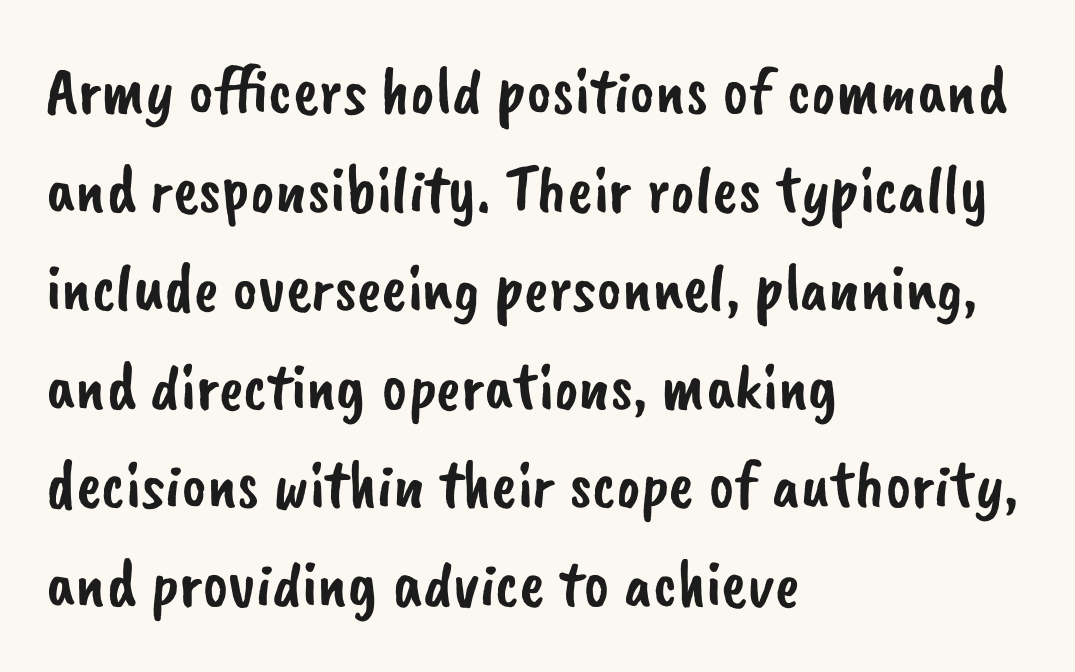
The passage shown stacks its lines at a standard gap. A typesetter would call this proportional, since set widths differ per character. Unlike a traditional serif, this face leaves its strokes unadorned. Honestly, there is no underline to notice here at all.
